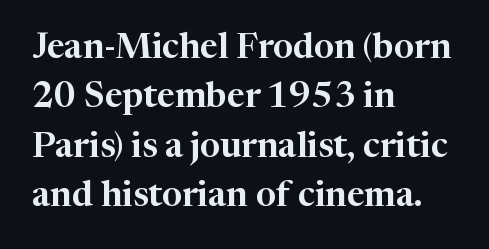
The image shows 35 px serif type, upright; set left-aligned, normal line spacing (1.41x), normal letter spacing, not underlined; high stroke contrast and a medium x-height.
